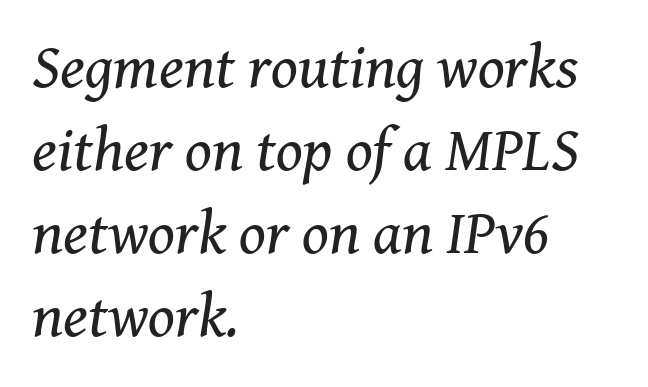
{"serif": "yes", "italic": "yes", "lean": "right", "slant_degrees": 8, "bold": "no", "weight": "regular", "width": "normal", "stroke_contrast": "medium", "x_height": "medium", "monospaced": "no", "underline": "no", "align": "left", "line_spacing": "normal", "line_spacing_ratio": 1.34, "letter_spacing": "normal", "letter_spacing_em": 0.0, "glyph_px": 62}
